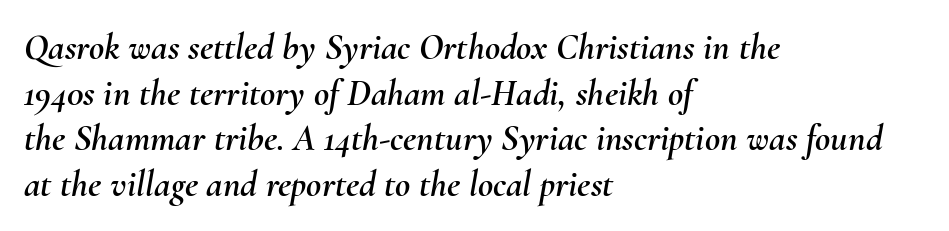
Q: Is the text italic (slanted)? A: Yes, it leans right by about 10 degrees.
Q: Is the text underlined? A: No.
Q: How is the paragraph aligned? A: Left-aligned.
Q: Is the spacing between letters normal or unusually wide? A: Normal.
Q: Width (condensed, normal, or wide)? A: Normal.
Q: Stroke contrast? A: Medium.
Q: x-height? A: Small.
Q: Monospaced? A: No.
